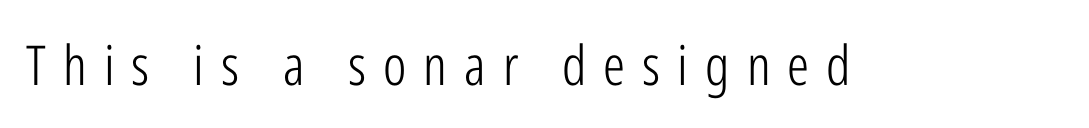
{"serif": "no", "italic": "no", "bold": "no", "weight": "light", "width": "condensed", "stroke_contrast": "low", "x_height": "medium", "monospaced": "no", "underline": "no", "letter_spacing": "wide", "letter_spacing_em": 0.31, "glyph_px": 55}
